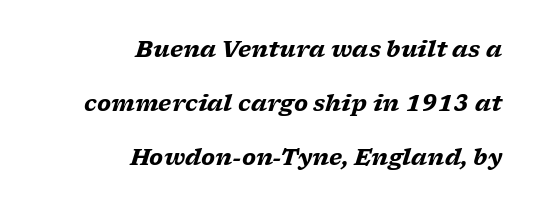
Typographic density is high because the face is bold. Each new line begins a long way beneath the previous one. This rendering features lettering with no underline. Alignment: flush right. Inter-character spacing is left at the font's built-in metrics.
